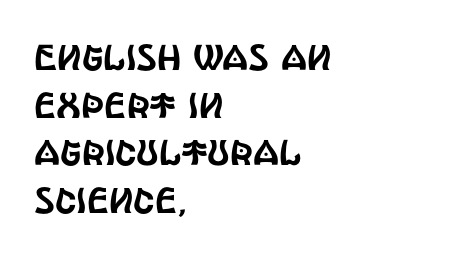
{"serif": "no", "italic": "no", "width": "condensed", "x_height": "large", "monospaced": "no", "underline": "no", "align": "left", "line_spacing": "normal", "line_spacing_ratio": 1.32, "letter_spacing": "normal", "letter_spacing_em": 0.0, "glyph_px": 36}
